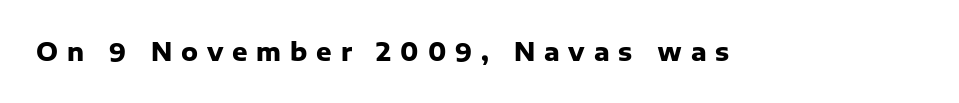
{"italic": "no", "bold": "yes", "underline": "no", "letter_spacing": "wide", "letter_spacing_em": 0.37, "glyph_px": 24}
